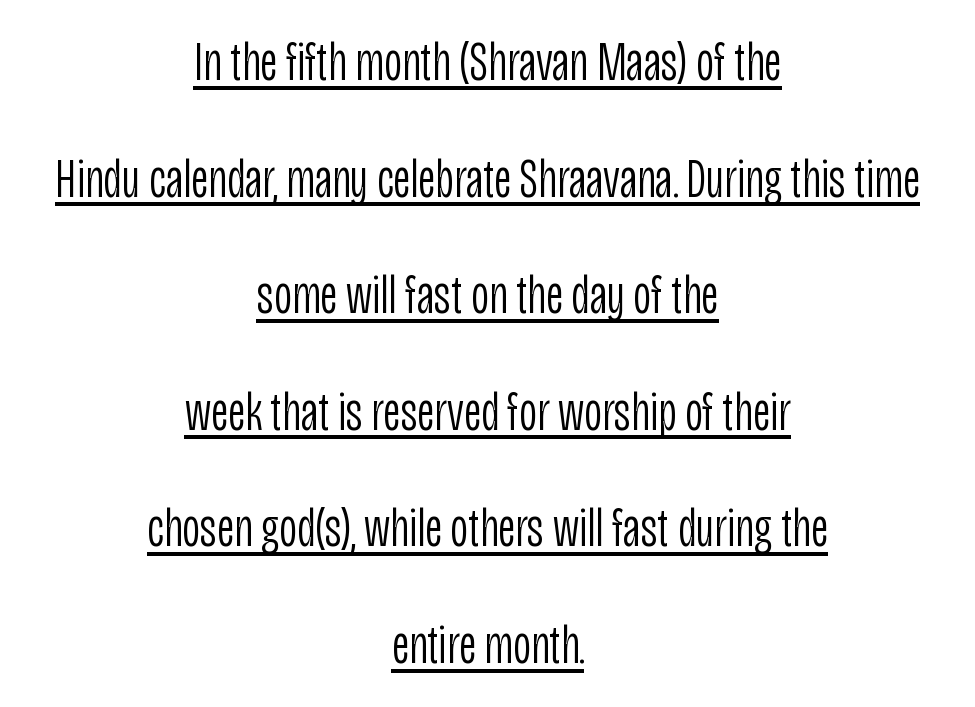
Q: Is the text bold? A: No.
Q: Is the text italic (slanted)? A: No, it is upright.
Q: Is the typeface a serif or a sans-serif typeface? A: Sans-serif.
Q: Is the text underlined? A: Yes.
Q: How is the paragraph aligned? A: Centered.
Q: Is the spacing between letters normal or unusually wide? A: Normal.
Q: Is the spacing between lines tight, normal or loose? A: Loose.
Q: Width (condensed, normal, or wide)? A: Condensed.
Q: Stroke contrast? A: Low.
Q: x-height? A: Large.
Q: Monospaced? A: No.
